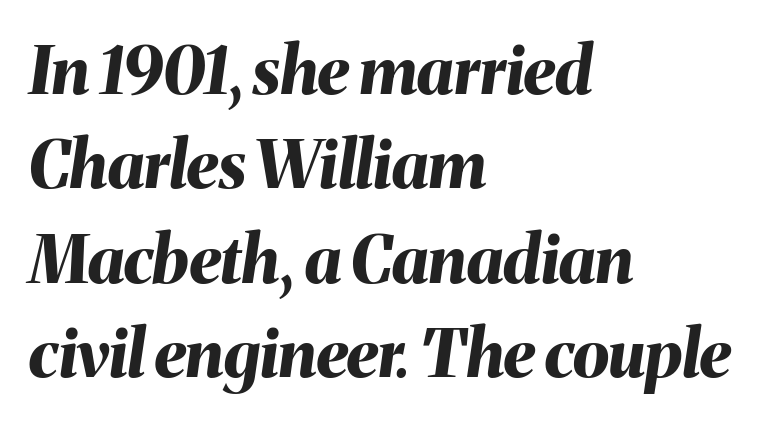
{"italic": "yes", "lean": "right", "slant_degrees": 8, "bold": "yes", "weight": "bold", "width": "normal", "stroke_contrast": "medium", "x_height": "medium", "monospaced": "no", "underline": "no", "align": "left", "line_spacing": "normal", "line_spacing_ratio": 1.43, "letter_spacing": "normal", "letter_spacing_em": 0.0, "glyph_px": 66}
